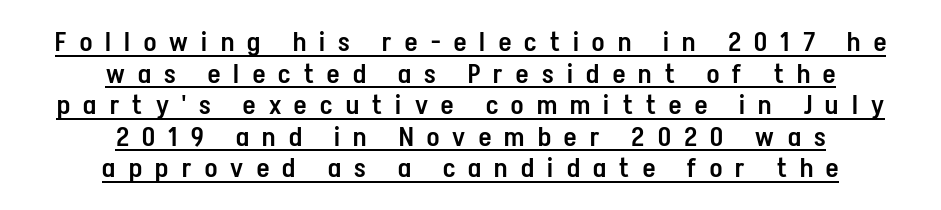
Horizontal alignment here is central, giving a formal, balanced look. Each line of the rendering has a horizontal stroke beneath the glyphs. This rendering widens character spacing well past its baseline value. Semibold letterforms, between regular and bold. This sample uses an upright cut, with every glyph sitting square on the baseline.
